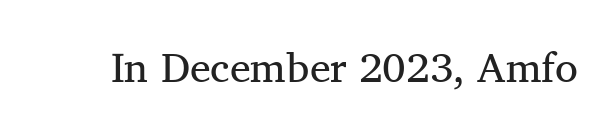
Standard letterfit; no display-style spreading of the glyphs. Character widths vary here, with narrow letters taking less room than wide ones. Check the space under the baseline: it is left empty. The font sits on the lighter half of the weight spectrum, regular included.
